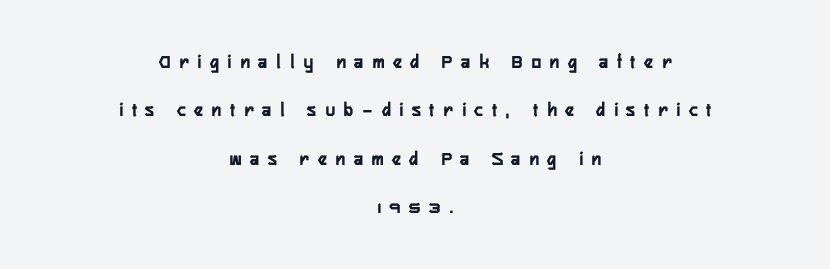
The image shows 20 px bold type, upright; set centered, loose line spacing (2.42x), unusually wide letter spacing (+0.45 em), not underlined.
